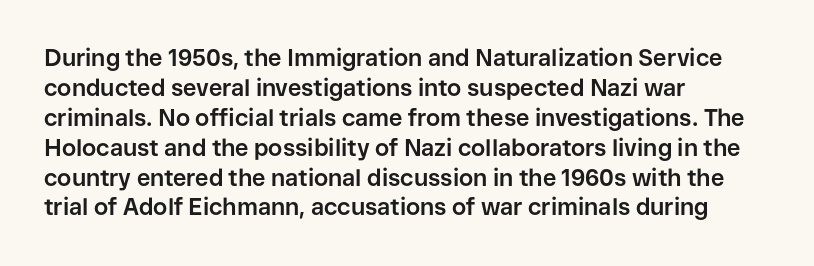
Designer's note — italics off, roman on. Clear beneath every line of the passage. Set as a true bold cut, around the 700 mark. How would I describe the line gaps? Plain and ordinary.
